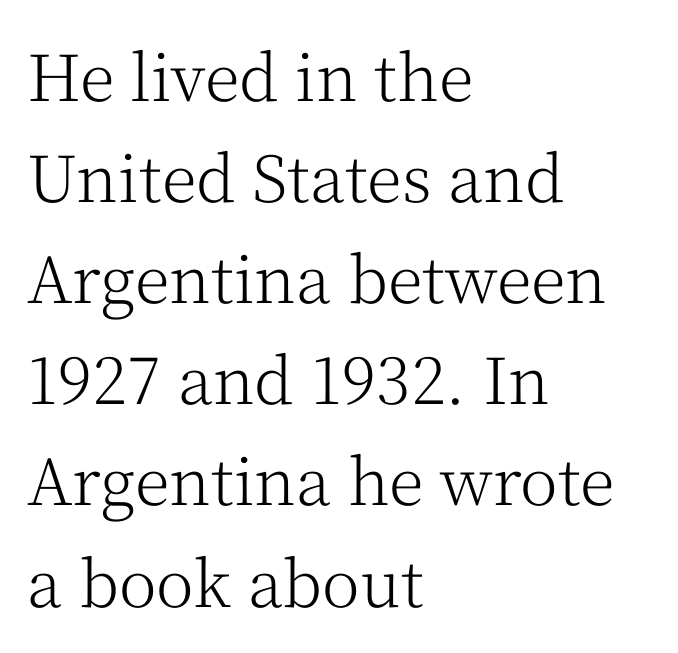
These lines sit exactly where default settings would place them. There is no visible air inserted between adjacent glyphs. In CSS terms this would be text-align: left. Just letters on the line, the space beneath them empty. Stem width sits at or under what a default text font uses. The type sits square on the baseline with zero lean.
